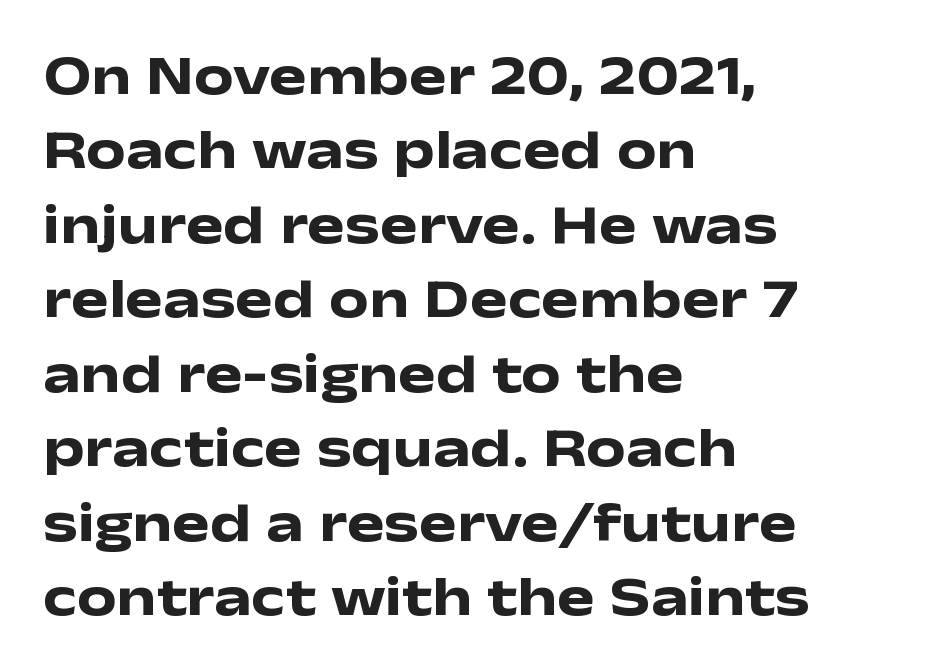
{"serif": "no", "italic": "no", "bold": "yes", "weight": "heavy", "width": "wide", "stroke_contrast": "low", "x_height": "medium", "monospaced": "no", "underline": "no", "align": "left", "line_spacing": "normal", "line_spacing_ratio": 1.33, "letter_spacing": "normal", "letter_spacing_em": 0.0, "glyph_px": 56}
